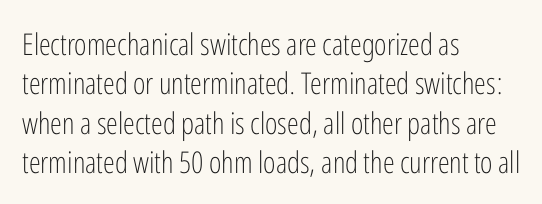
{"serif": "no", "italic": "no", "bold": "no", "weight": "light", "width": "condensed", "stroke_contrast": "low", "x_height": "medium", "monospaced": "no", "underline": "no", "align": "left", "line_spacing": "normal", "line_spacing_ratio": 1.31, "letter_spacing": "normal", "letter_spacing_em": 0.0, "glyph_px": 30}
